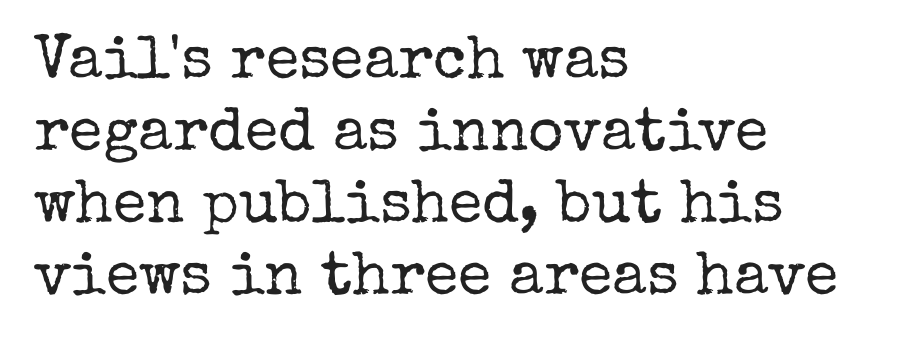
{"serif": "yes", "italic": "no", "bold": "no", "weight": "regular", "width": "normal", "stroke_contrast": "low", "x_height": "medium", "monospaced": "no", "underline": "no", "align": "left", "line_spacing_ratio": 1.18, "letter_spacing": "normal", "letter_spacing_em": 0.0, "glyph_px": 61}
